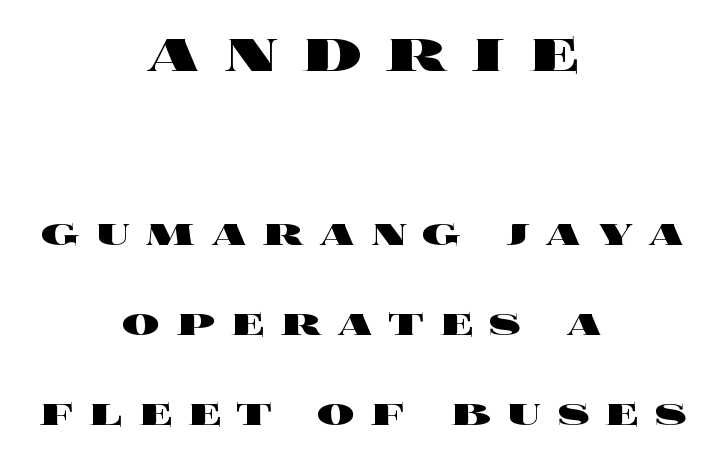
Q: Is the text bold? A: Yes.
Q: Is the text italic (slanted)? A: No, it is upright.
Q: Is the text underlined? A: No.
Q: How is the paragraph aligned? A: Centered.
Q: Is the spacing between letters normal or unusually wide? A: Unusually wide.
Q: Is the spacing between lines tight, normal or loose? A: Loose.
Q: Which block of text is set in a larger size, the first (top) or the second (bottom)? A: The first (top) one.
Q: Width (condensed, normal, or wide)? A: Wide.
Q: x-height? A: Large.
Q: Monospaced? A: No.
